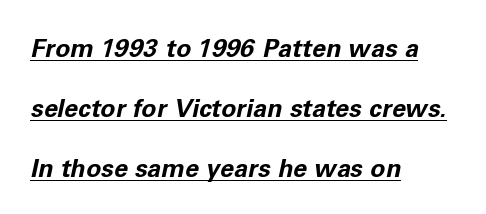
Q: Is the text bold? A: Yes.
Q: Is the text italic (slanted)? A: Yes, it leans right by about 11 degrees.
Q: Is the text underlined? A: Yes.
Q: How is the paragraph aligned? A: Left-aligned.
Q: Is the spacing between letters normal or unusually wide? A: Normal.
Q: Is the spacing between lines tight, normal or loose? A: Loose.
